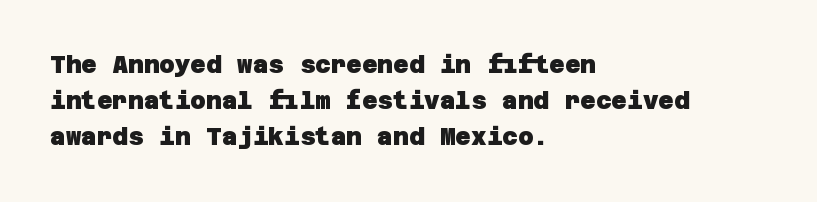
The image shows 24 px bold type; set left-aligned, normal line spacing (1.51x), normal letter spacing, not underlined.
